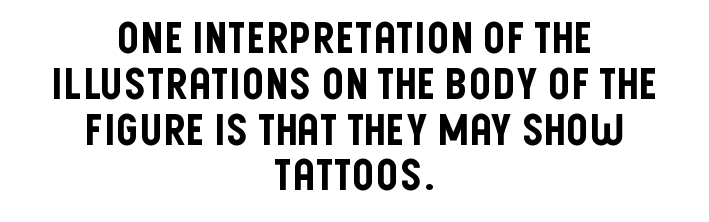
Q: Is the text italic (slanted)? A: No, it is upright.
Q: Is the typeface a serif or a sans-serif typeface? A: Sans-serif.
Q: Is the text underlined? A: No.
Q: How is the paragraph aligned? A: Centered.
Q: Is the spacing between letters normal or unusually wide? A: Normal.
Q: Is the spacing between lines tight, normal or loose? A: Tight.
Q: Width (condensed, normal, or wide)? A: Condensed.
Q: Stroke contrast? A: Low.
Q: x-height? A: Large.
Q: Monospaced? A: No.
